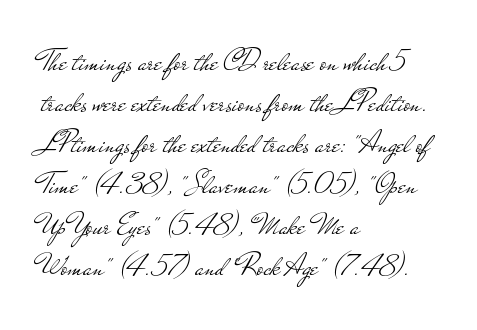
{"serif": "no", "bold": "no", "weight": "light", "width": "wide", "stroke_contrast": "low", "x_height": "small", "monospaced": "no", "underline": "no", "align": "left", "line_spacing": "normal", "line_spacing_ratio": 1.28, "letter_spacing": "normal", "letter_spacing_em": 0.0, "glyph_px": 32}
